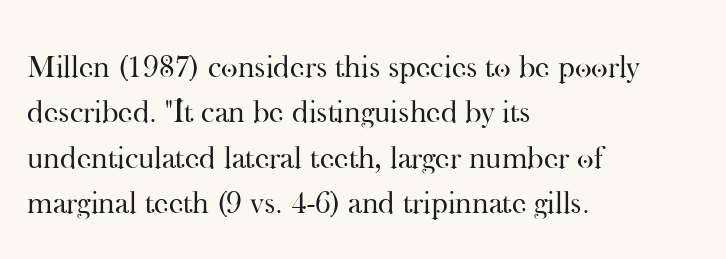
The image shows 32 px regular-weight serif type, upright; set left-aligned, normal line spacing (1.42x), normal letter spacing, not underlined; high stroke contrast and a small x-height.
